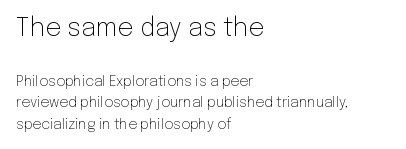
Nope, not italic — everything's standing straight. The lines in this sample share a left origin and differ only in where they stop. This block has exactly the height ordinary leading produces. Honestly, there is no underline to notice here at all. You could call the tracking neutral — neither tight nor loose. Nothing heavy about these letters — not bold at all.
